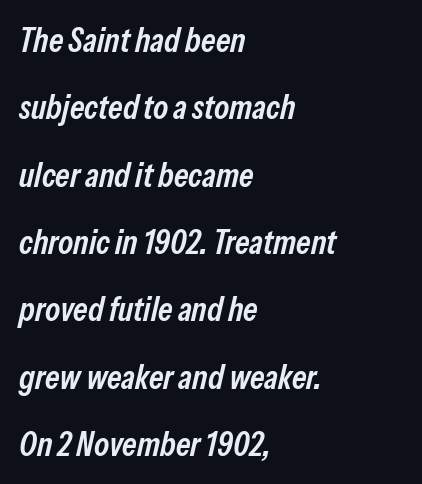
Q: Is the text bold? A: Semi-bold.
Q: Is the text italic (slanted)? A: Yes, it leans right by about 13 degrees.
Q: Is the text underlined? A: No.
Q: How is the paragraph aligned? A: Left-aligned.
Q: Is the spacing between letters normal or unusually wide? A: Normal.
Q: Is the spacing between lines tight, normal or loose? A: Loose.
Q: Width (condensed, normal, or wide)? A: Condensed.
Q: Stroke contrast? A: Low.
Q: x-height? A: Medium.
Q: Monospaced? A: No.
